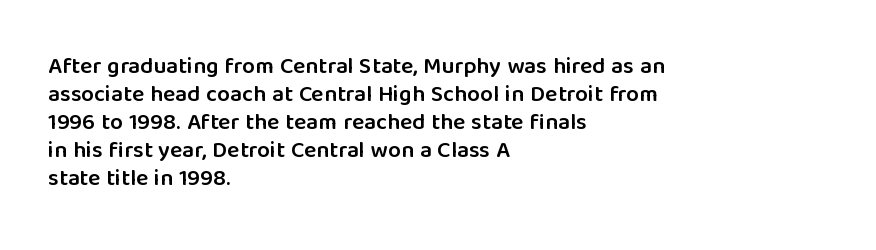
The image shows 23 px text type, upright; set left-aligned, line spacing 1.22x, normal letter spacing, not underlined.
